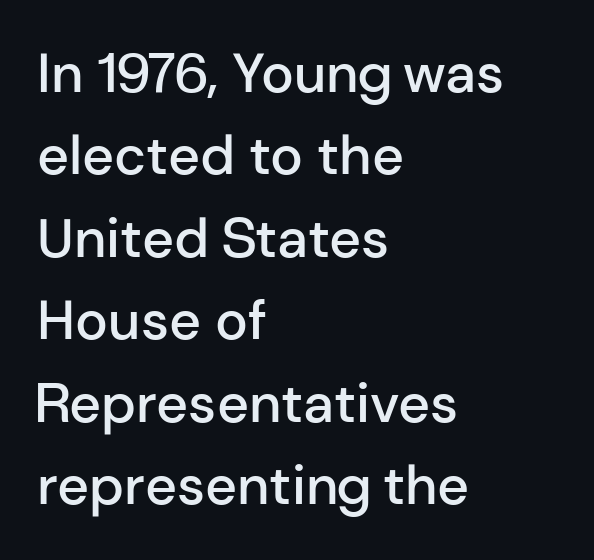
Q: Is the text bold? A: Semi-bold.
Q: Is the text italic (slanted)? A: No, it is upright.
Q: Is the typeface a serif or a sans-serif typeface? A: Sans-serif.
Q: Is the text underlined? A: No.
Q: How is the paragraph aligned? A: Left-aligned.
Q: Is the spacing between letters normal or unusually wide? A: Normal.
Q: Is the spacing between lines tight, normal or loose? A: Normal.
Q: Width (condensed, normal, or wide)? A: Normal.
Q: Stroke contrast? A: Low.
Q: x-height? A: Medium.
Q: Monospaced? A: No.
